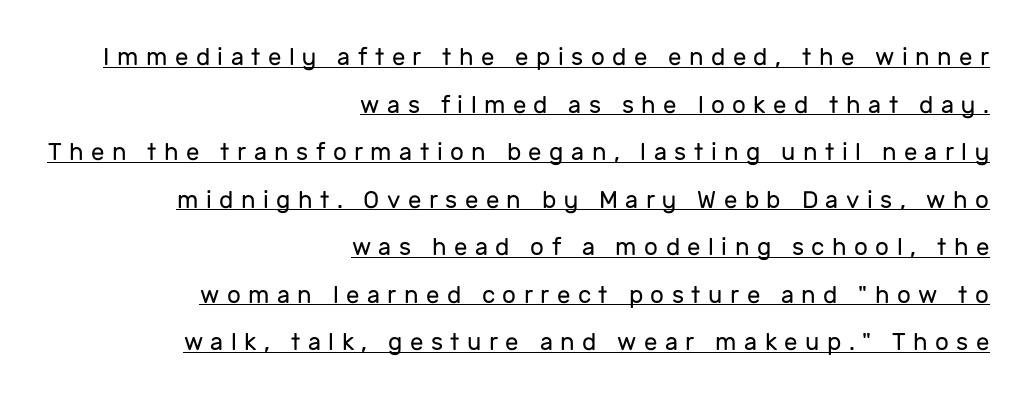
{"italic": "no", "bold": "no", "underline": "yes", "align": "right", "line_spacing": "loose", "line_spacing_ratio": 1.98, "letter_spacing": "wide", "letter_spacing_em": 0.31, "glyph_px": 24}
